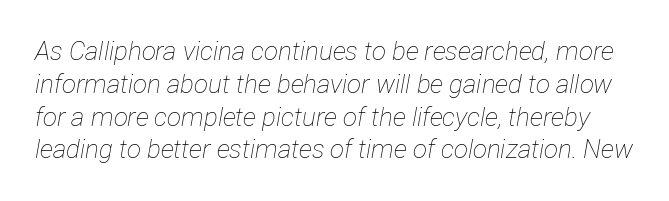
In terms of leading, this rendering sits right in the middle. Weight: not bold — regular or lighter. Caption: standard tracking, unaltered. Has an underline been added? It has not. The glyphs look as if they've been sheared to an angle.
